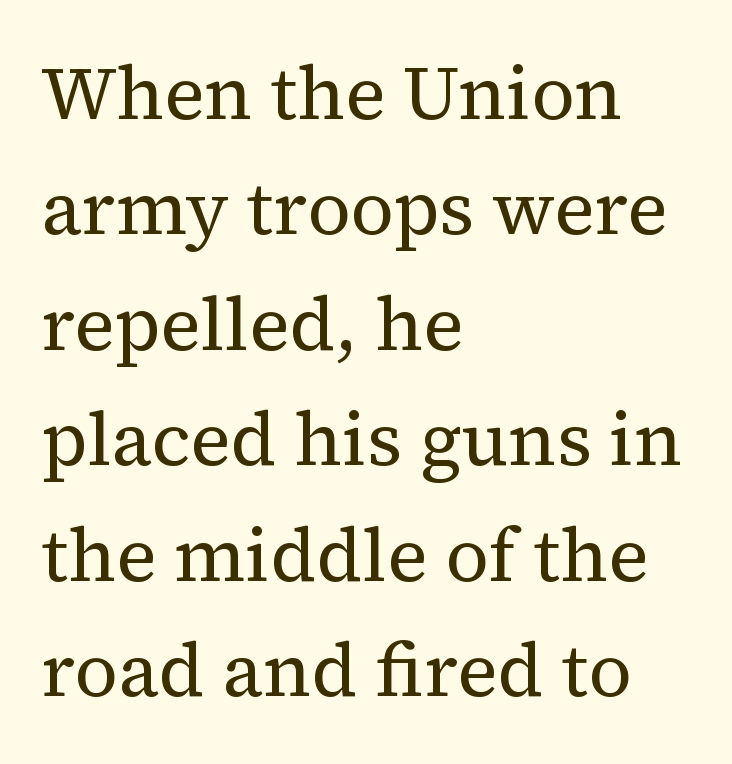
The image shows 75 px regular-weight serif type, upright; set left-aligned, normal line spacing (1.54x), normal letter spacing, not underlined; medium stroke contrast and a medium x-height.
